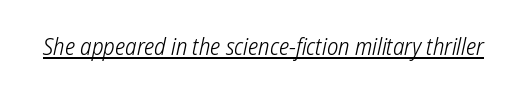
Q: Is the text bold? A: No.
Q: Is the text underlined? A: Yes.
Q: Is the spacing between letters normal or unusually wide? A: Normal.
